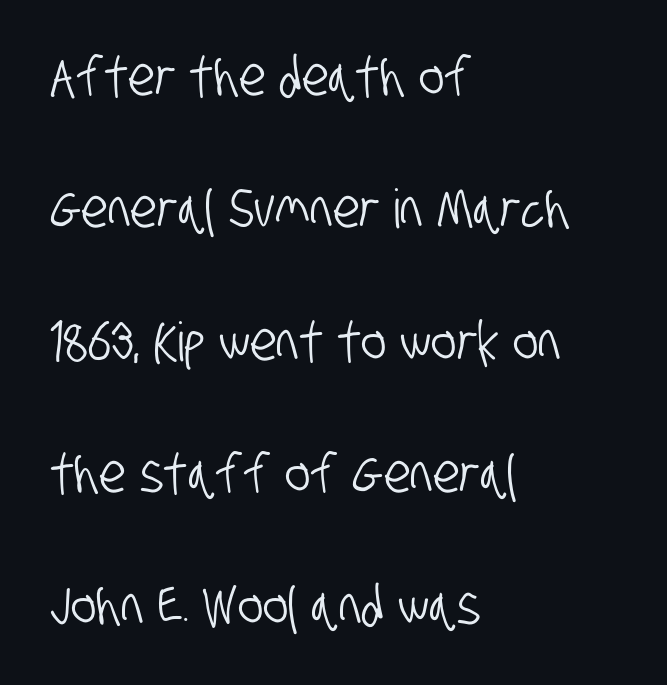
The passage shown is typed in a proportional face where columns would drift. These lines are composed in type without serifs. Caption: multi-line text, flush left, ragged right. The line texture is even and compact thanks to regular tracking. Underline: absent. The block of text is sparse from top to bottom, with ample space between rows.
